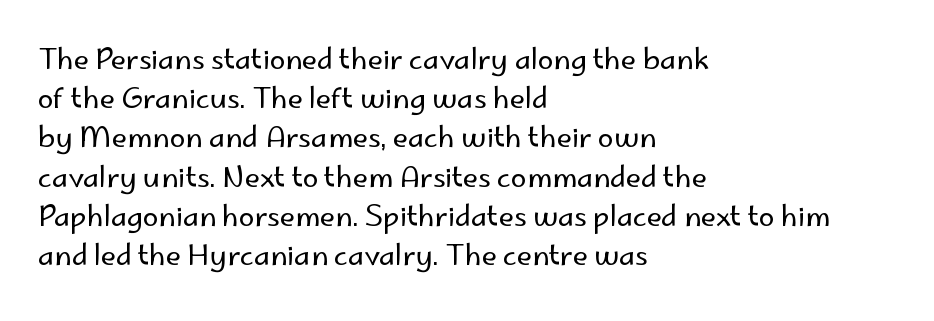
Posture: straight, roman, zero tilt. Does the copy run flush right? No — it runs flush left. The type family on display is of the sans-serif kind. Rule under the text: the space is simply empty.
